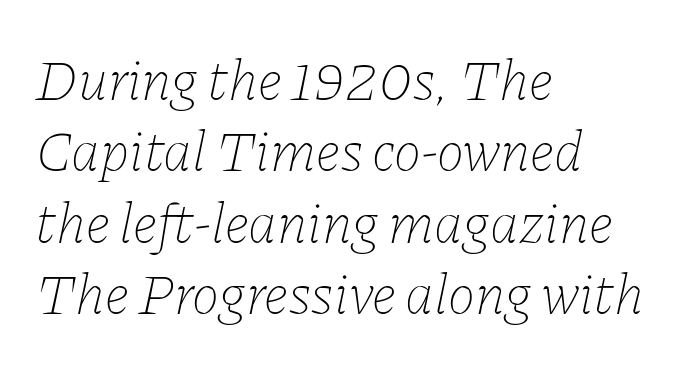
Posture: slanted. Plain, unruled lines of type. Character widths vary here, with narrow letters taking less room than wide ones. These lines stack with their left ends in a neat column.
